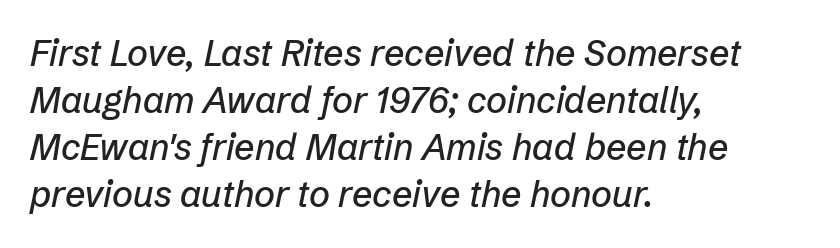
Q: Is the text italic (slanted)? A: Yes, it leans right by about 12 degrees.
Q: Is the text underlined? A: No.
Q: How is the paragraph aligned? A: Left-aligned.
Q: Is the spacing between letters normal or unusually wide? A: Normal.
Q: Is the spacing between lines tight, normal or loose? A: Normal.
Q: Width (condensed, normal, or wide)? A: Normal.
Q: Stroke contrast? A: Low.
Q: x-height? A: Medium.
Q: Monospaced? A: No.
